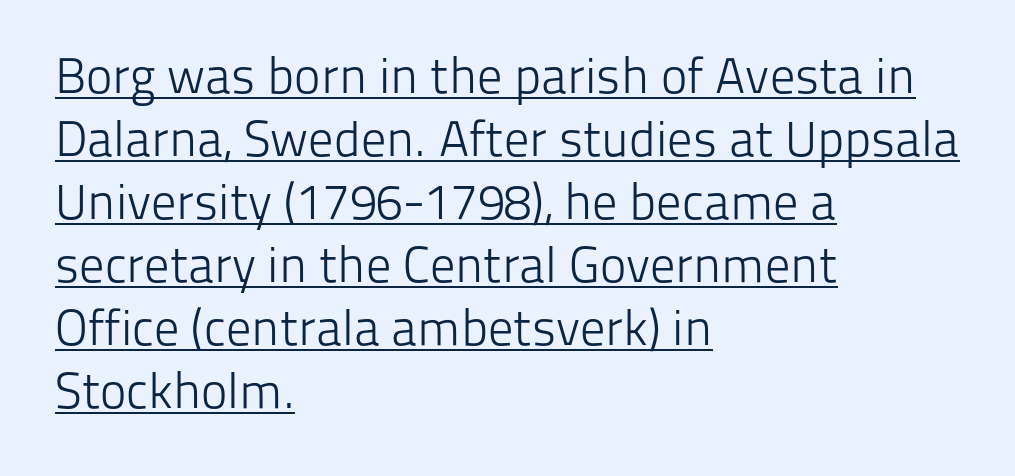
A typesetter would call this leading conventional body-copy spacing. Each letter keeps its own natural width here, so spacing adapts to shape. Observe the absence of serifs on each vertical stroke in this sample. Stem width sits at or under what a default text font uses. No extra tracking has been applied to these lines.
